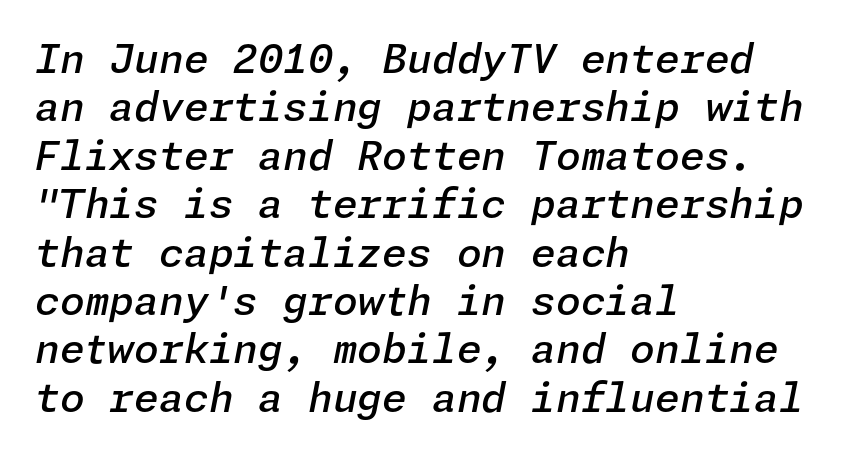
Notice how the stems are inclined rather than vertical — that's the hallmark of italics. Unmarked baselines from the first word to the last. Summary of weight: moderately heavy, a semibold. Spacing between characters is what you'd get straight out of the box. Leftover space on each line is placed entirely after the last word.
